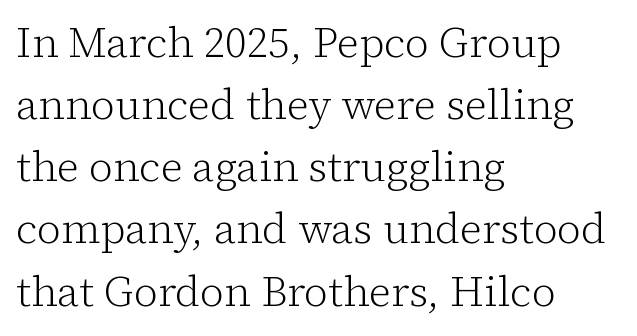
Glance below the letters and you will spot only blank space. This sample uses a serif face. Is the block centered? No — it sits flush against the left margin. Looks like regular typesetting: each glyph gets only the width it needs.
